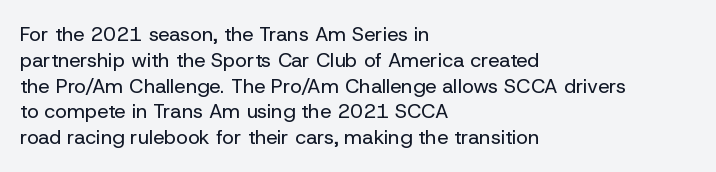
Q: Is the text bold? A: No.
Q: Is the text italic (slanted)? A: No, it is upright.
Q: Is the text underlined? A: No.
Q: How is the paragraph aligned? A: Left-aligned.
Q: Is the spacing between letters normal or unusually wide? A: Normal.
Q: Is the spacing between lines tight, normal or loose? A: Normal.
